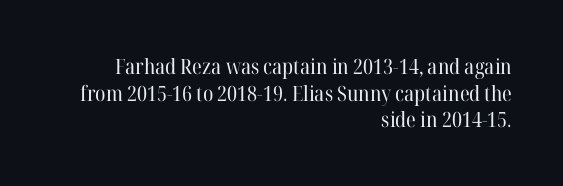
{"italic": "no", "bold": "no", "underline": "no", "align": "right", "line_spacing": "normal", "line_spacing_ratio": 1.27, "letter_spacing": "normal", "letter_spacing_em": 0.0, "glyph_px": 21}
